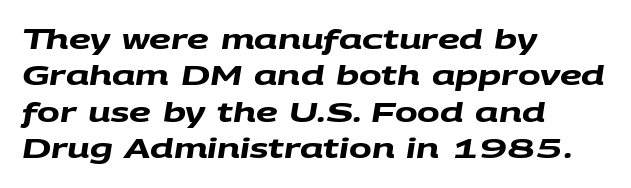
Q: Is the text bold? A: Yes.
Q: Is the text underlined? A: No.
Q: How is the paragraph aligned? A: Left-aligned.
Q: Is the spacing between letters normal or unusually wide? A: Normal.
Q: Is the spacing between lines tight, normal or loose? A: Normal.
